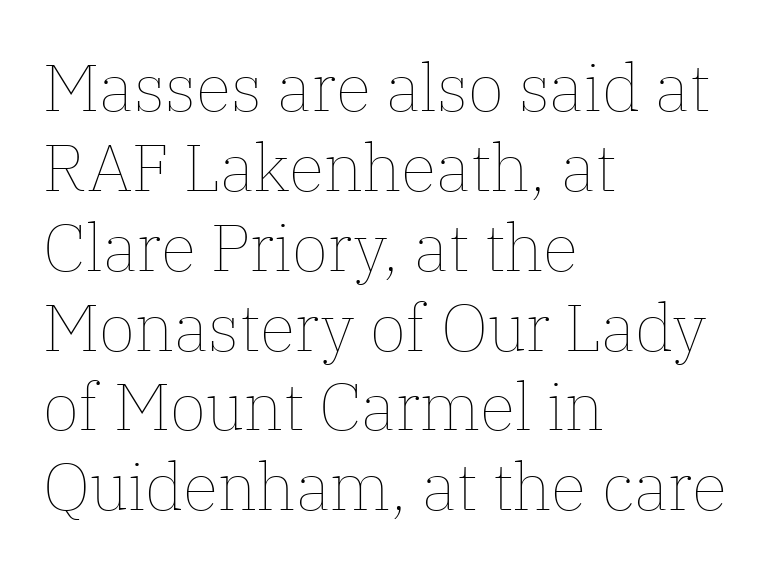
The image shows 66 px thin type, upright; set left-aligned, line spacing 1.21x, normal letter spacing, not underlined; low stroke contrast and a medium x-height.
